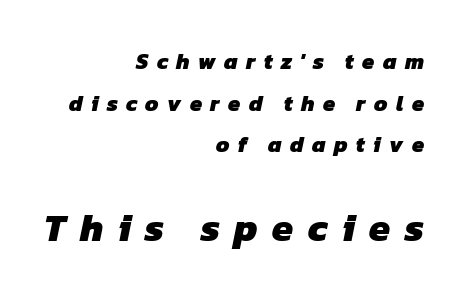
{"serif": "no", "bold": "yes", "weight": "heavy", "width": "normal", "stroke_contrast": "low", "x_height": "medium", "monospaced": "no", "underline": "no", "align": "right", "line_spacing_ratio": 1.89, "letter_spacing": "wide", "letter_spacing_em": 0.38, "larger_block": "second", "size_ratio": 1.73, "glyph_px": 38}
